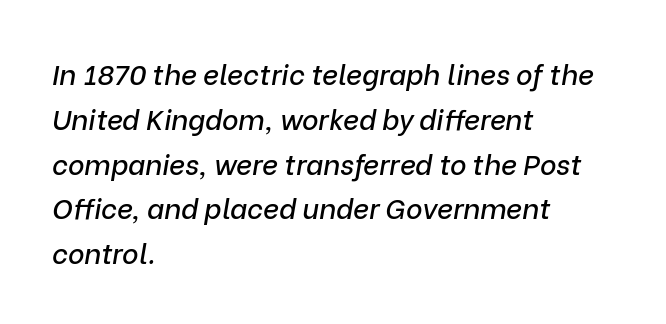
Q: Is the text italic (slanted)? A: Yes, it leans right by about 9 degrees.
Q: Is the text underlined? A: No.
Q: How is the paragraph aligned? A: Left-aligned.
Q: Is the spacing between letters normal or unusually wide? A: Normal.
Q: Is the spacing between lines tight, normal or loose? A: Normal.
Q: Width (condensed, normal, or wide)? A: Normal.
Q: Stroke contrast? A: Low.
Q: x-height? A: Medium.
Q: Monospaced? A: No.
